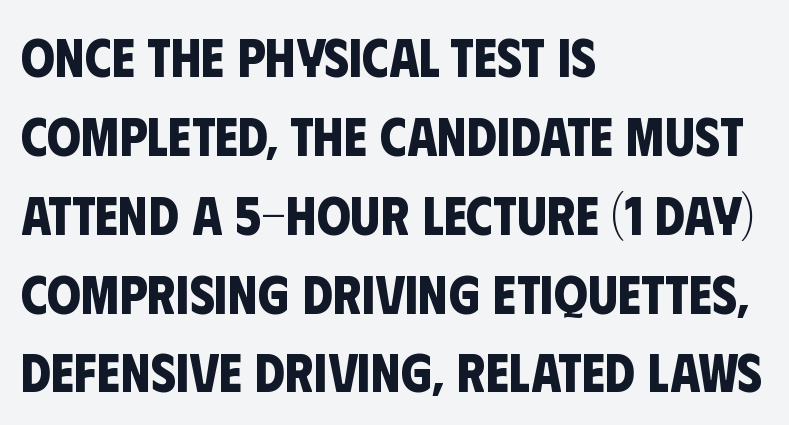
Characters follow at the spacing the type designer built in. The baseline area is clear. Think of a printed novel: that variable character pitch is what you see here. The letters are bold, with thick, heavy strokes. Does the copy run flush right? No — it runs flush left.
